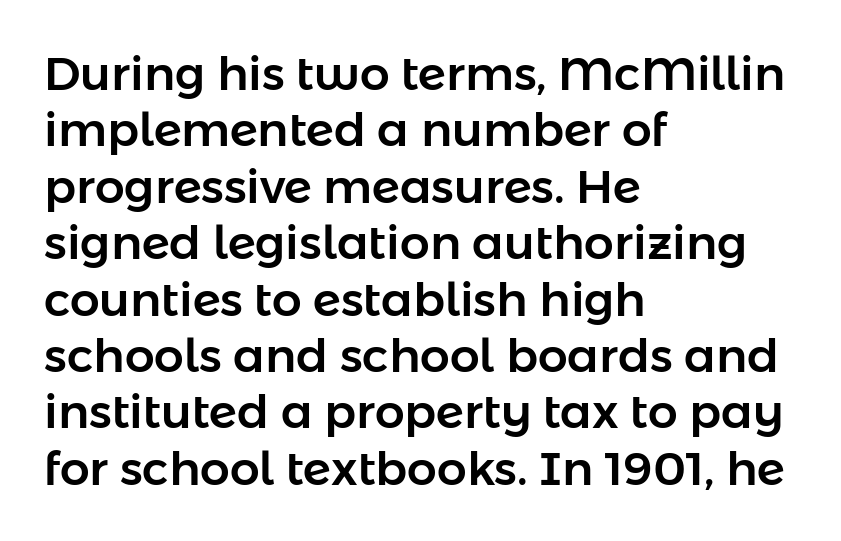
{"serif": "no", "italic": "no", "width": "normal", "stroke_contrast": "low", "x_height": "medium", "monospaced": "no", "underline": "no", "align": "left", "line_spacing_ratio": 1.2, "letter_spacing": "normal", "letter_spacing_em": 0.0, "glyph_px": 47}
